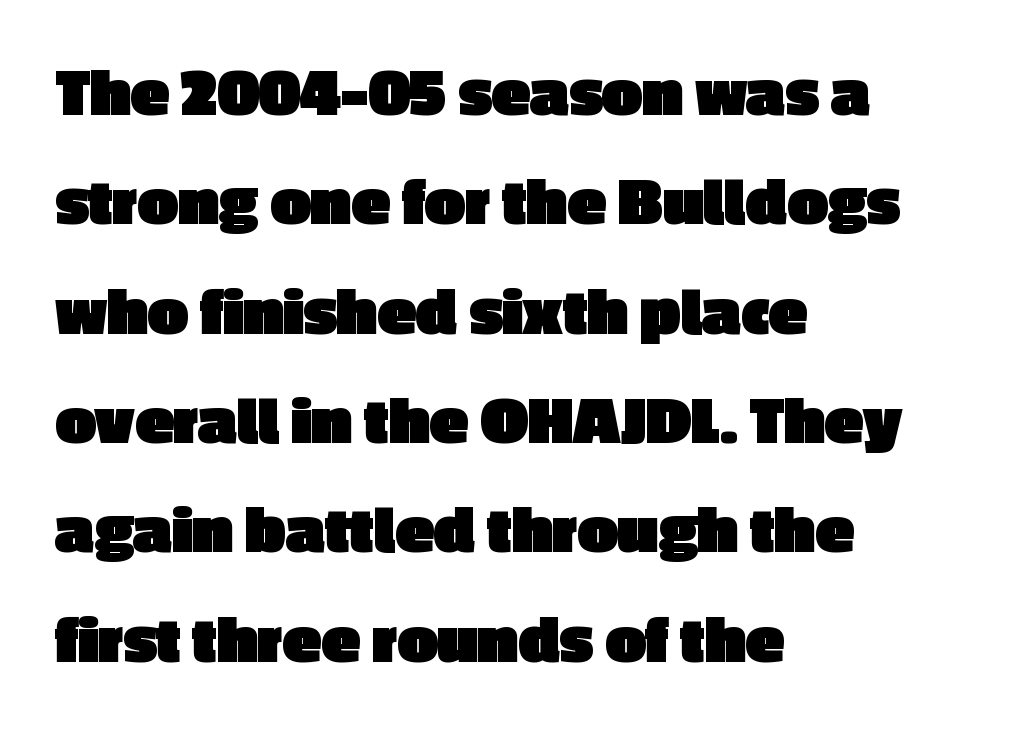
The image shows 71 px heavy sans-serif type, upright; set left-aligned, normal line spacing (1.54x), normal letter spacing, not underlined; a medium x-height.
